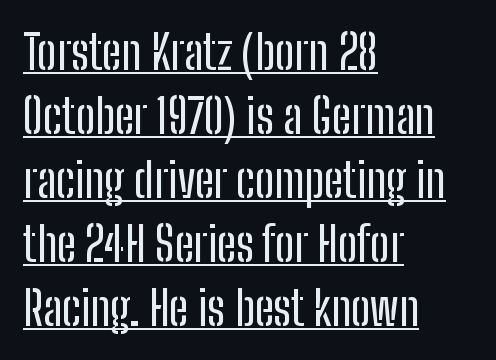
Q: Is the text italic (slanted)? A: No, it is upright.
Q: Is the typeface a serif or a sans-serif typeface? A: Sans-serif.
Q: Is the text underlined? A: Yes.
Q: How is the paragraph aligned? A: Left-aligned.
Q: Is the spacing between letters normal or unusually wide? A: Normal.
Q: Is the spacing between lines tight, normal or loose? A: Normal.
Q: Width (condensed, normal, or wide)? A: Condensed.
Q: Stroke contrast? A: Low.
Q: x-height? A: Medium.
Q: Monospaced? A: No.
